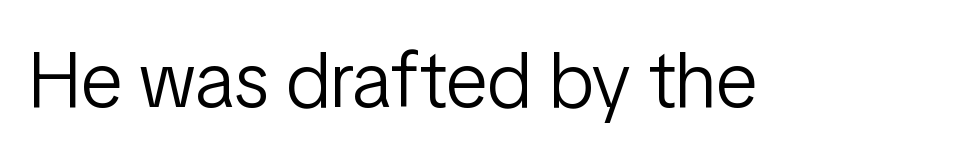
Q: Is the text bold? A: No.
Q: Is the text italic (slanted)? A: No, it is upright.
Q: Is the typeface a serif or a sans-serif typeface? A: Sans-serif.
Q: Is the text underlined? A: No.
Q: Is the spacing between letters normal or unusually wide? A: Normal.
Q: Width (condensed, normal, or wide)? A: Condensed.
Q: Stroke contrast? A: Low.
Q: x-height? A: Medium.
Q: Monospaced? A: No.
